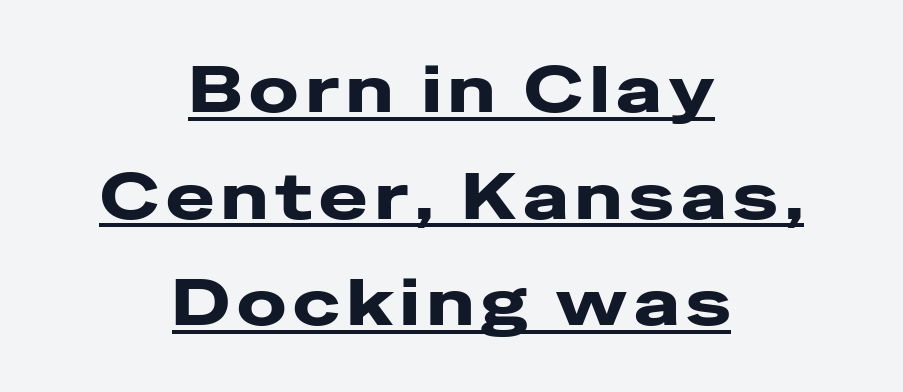
The image shows 65 px wide sans-serif type, upright; set centered, normal line spacing (1.64x), underlined; low stroke contrast and a medium x-height.
